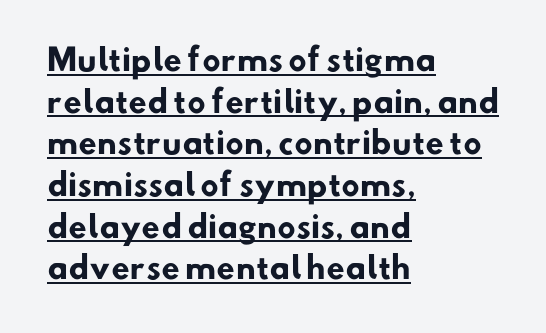
{"serif": "no", "bold": "yes", "weight": "heavy", "width": "normal", "stroke_contrast": "low", "x_height": "small", "monospaced": "no", "underline": "yes", "align": "left", "line_spacing": "normal", "line_spacing_ratio": 1.39, "letter_spacing": "normal", "letter_spacing_em": 0.0, "glyph_px": 30}
